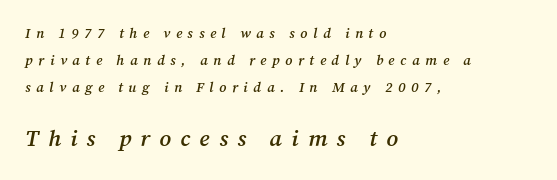
The image shows 23 px text type, italic (leaning right); set left-aligned, loose line spacing (1.93x), unusually wide letter spacing (+0.4 em), not underlined; the second (bottom) block is 1.64x larger.
